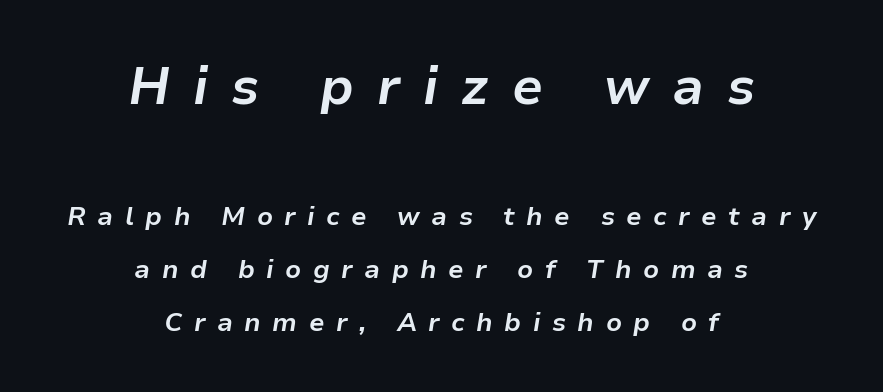
Which margin do the lines hug? Neither — every line sits in the middle. The string is rendered with underlining switched off. The letters in the upper block stand taller than those in the block below. The rendering uses a bold face; every stroke is thick and dark. Observe the lean: these are italic letterforms. Glyph-to-glyph distance is far greater than everyday printed text.
